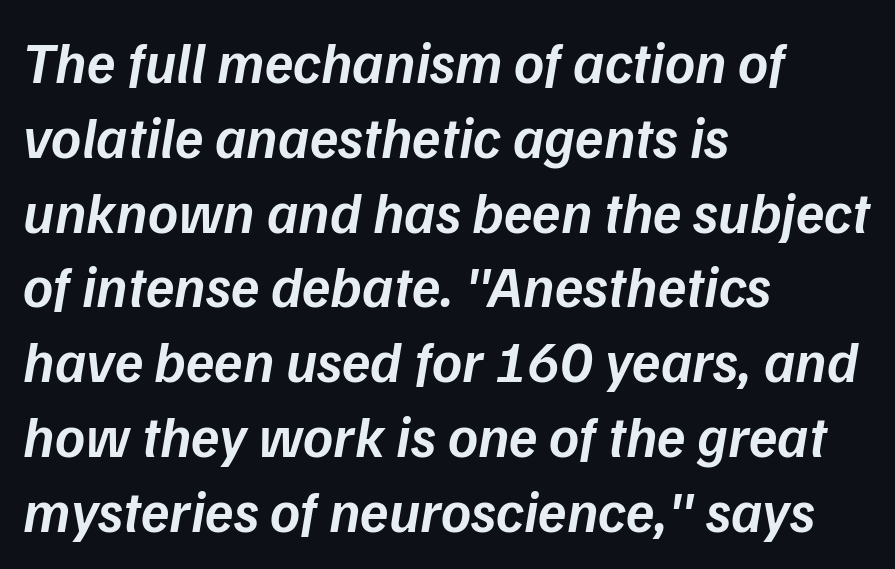
The space directly below the letters is spotless. The rendering uses natural spacing where letterforms have individual widths. Quick note: interline space is typical. Tracking here is standard; glyphs follow each other at the usual distance. Its strokes are somewhat broadened, the hallmark of semibold type. The text carries the slant typical of an italic or oblique font.
